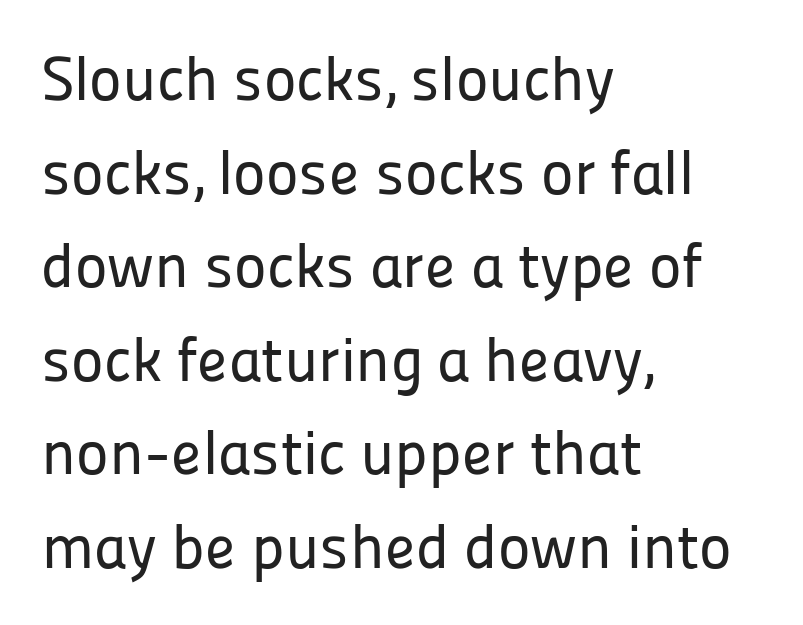
The image shows 62 px sans-serif type, upright; set left-aligned, normal line spacing (1.51x), normal letter spacing, not underlined; low stroke contrast and a medium x-height.
